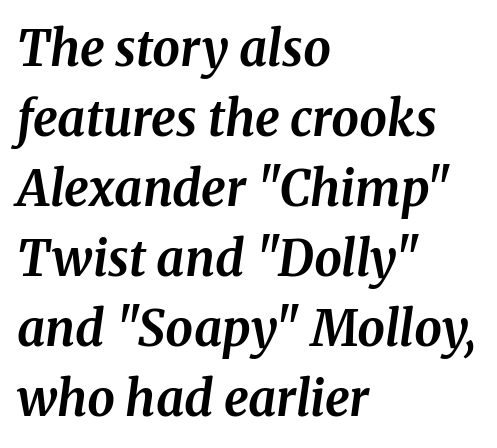
The image shows 49 px bold serif type, italic (leaning right); set left-aligned, normal line spacing (1.43x), normal letter spacing, not underlined; medium stroke contrast and a medium x-height.
